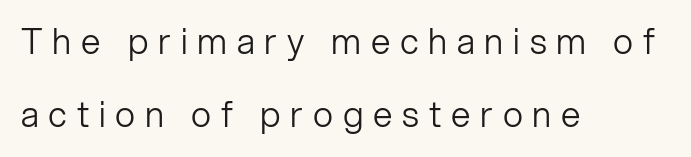
{"serif": "no", "italic": "no", "bold": "no", "weight": "light", "width": "normal", "stroke_contrast": "low", "x_height": "medium", "monospaced": "no", "underline": "no", "align": "left", "line_spacing": "loose", "line_spacing_ratio": 2.08, "letter_spacing": "wide", "letter_spacing_em": 0.28, "glyph_px": 35}
